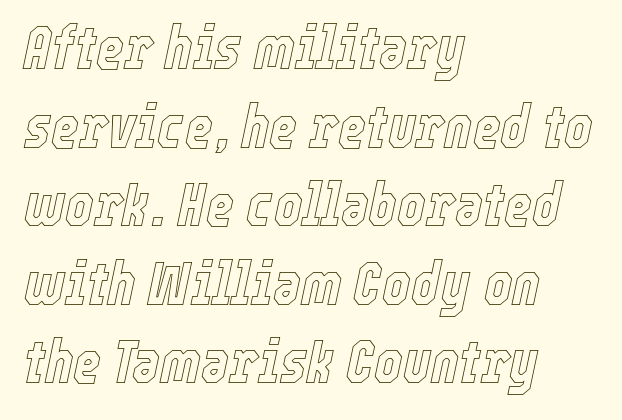
Q: Is the text italic (slanted)? A: Yes, it leans right by about 12 degrees.
Q: Is the text underlined? A: No.
Q: How is the paragraph aligned? A: Left-aligned.
Q: Is the spacing between letters normal or unusually wide? A: Normal.
Q: Is the spacing between lines tight, normal or loose? A: Normal.
Q: Width (condensed, normal, or wide)? A: Condensed.
Q: x-height? A: Medium.
Q: Monospaced? A: No.
